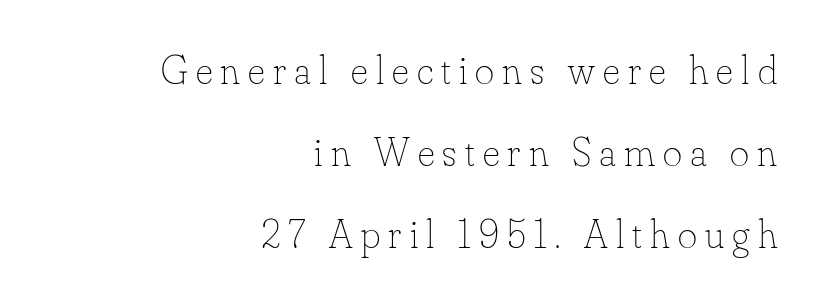
Q: Is the text bold? A: No.
Q: Is the text italic (slanted)? A: No, it is upright.
Q: Is the text underlined? A: No.
Q: How is the paragraph aligned? A: Right-aligned.
Q: Is the spacing between letters normal or unusually wide? A: Unusually wide.
Q: Is the spacing between lines tight, normal or loose? A: Loose.
Q: Width (condensed, normal, or wide)? A: Normal.
Q: Stroke contrast? A: Low.
Q: x-height? A: Small.
Q: Monospaced? A: No.
